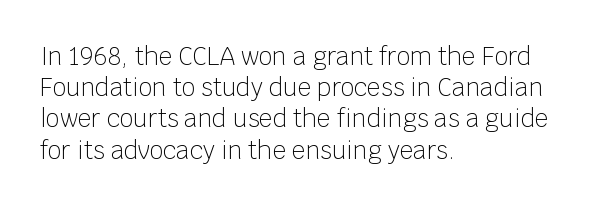
Q: Is the text bold? A: No.
Q: Is the text italic (slanted)? A: No, it is upright.
Q: Is the text underlined? A: No.
Q: How is the paragraph aligned? A: Left-aligned.
Q: Is the spacing between letters normal or unusually wide? A: Normal.
Q: Is the spacing between lines tight, normal or loose? A: Normal.
